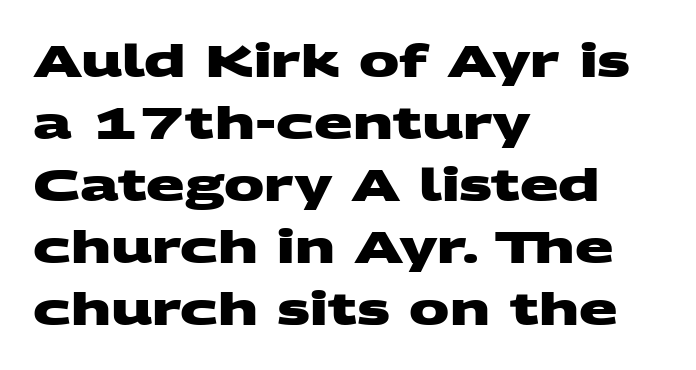
You can tell from the bare stems that sans-serif type was used. The letters are bold, with thick, heavy strokes. This rendering uses left alignment, leaving the right contour irregular. These lines are rendered in a variable-pitch font. Bare-footed words on every line.
